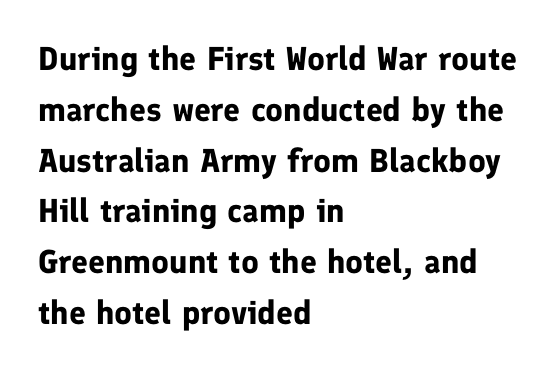
Q: Is the text bold? A: Yes.
Q: Is the text italic (slanted)? A: No, it is upright.
Q: Is the typeface a serif or a sans-serif typeface? A: Sans-serif.
Q: Is the text underlined? A: No.
Q: How is the paragraph aligned? A: Left-aligned.
Q: Is the spacing between letters normal or unusually wide? A: Normal.
Q: Is the spacing between lines tight, normal or loose? A: Normal.
Q: Width (condensed, normal, or wide)? A: Normal.
Q: Stroke contrast? A: Low.
Q: x-height? A: Medium.
Q: Monospaced? A: No.
